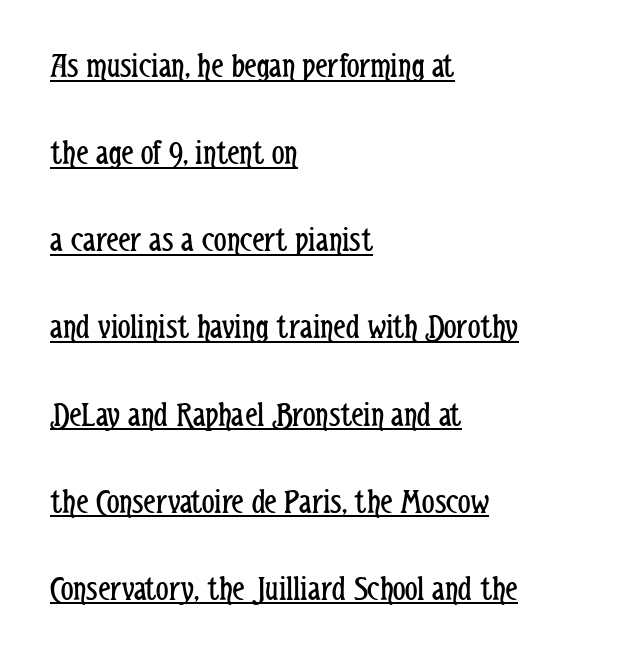
Students, observe the line beneath the letters — that is underlining. Airy leading. Every character sits straight up, as roman type does. Letters have the restrained weight of plain body copy at most. The compositor pushed each line to the left boundary.
